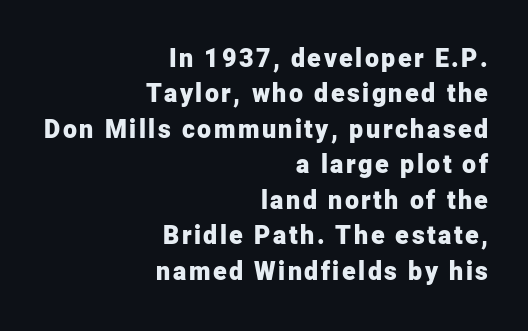
The image shows 25 px bold type, upright; set right-aligned, normal line spacing (1.42x), not underlined.
